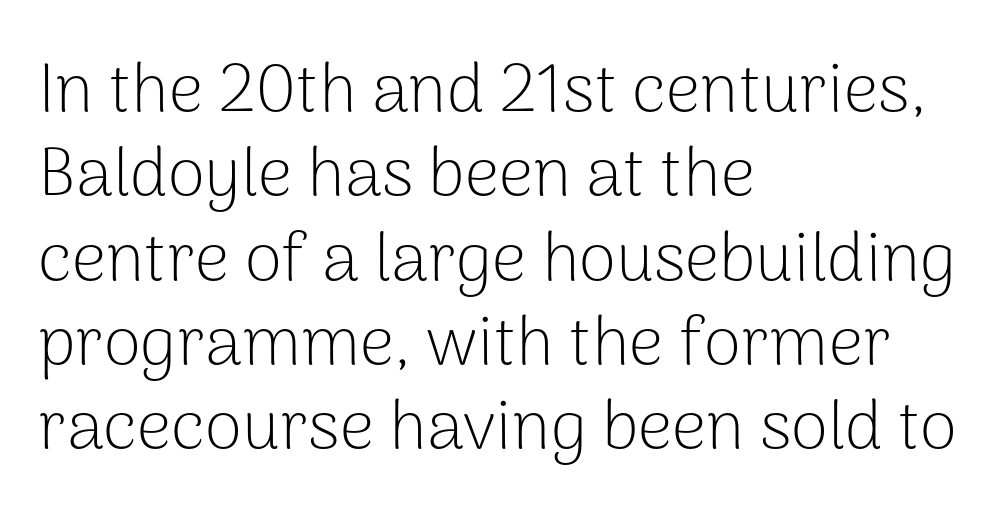
The image shows 68 px light sans-serif type, upright; set left-aligned, line spacing 1.24x, normal letter spacing, not underlined; low stroke contrast and a medium x-height.
